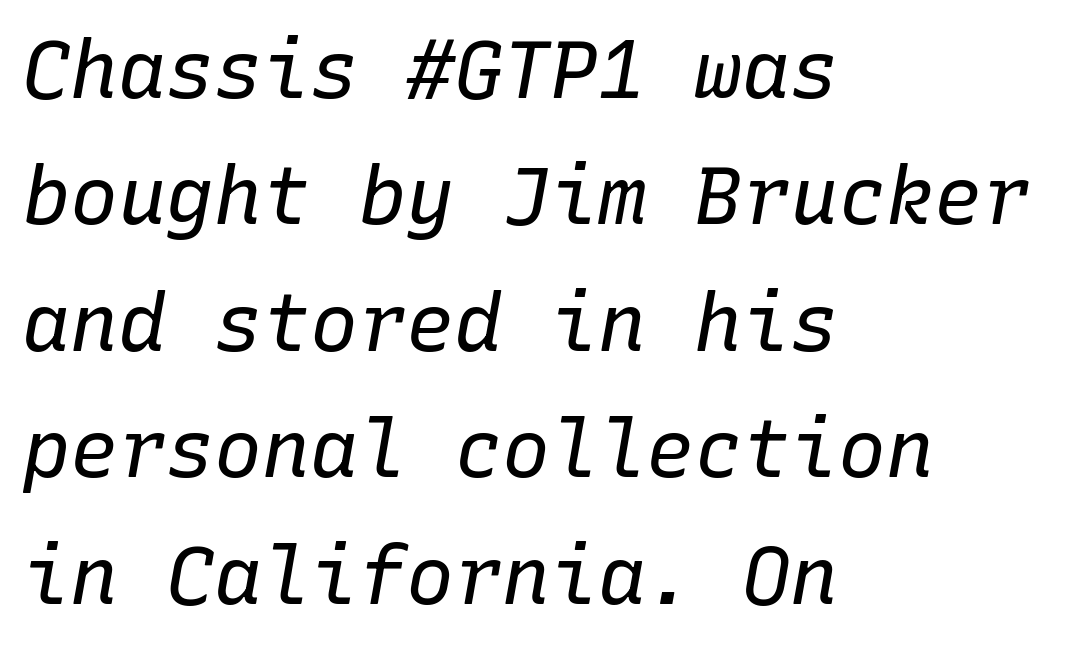
{"italic": "yes", "lean": "right", "slant_degrees": 10, "bold": "no", "weight": "regular", "width": "normal", "stroke_contrast": "low", "x_height": "medium", "monospaced": "yes", "underline": "no", "align": "left", "line_spacing": "normal", "line_spacing_ratio": 1.58, "letter_spacing": "normal", "letter_spacing_em": 0.0, "glyph_px": 80}
